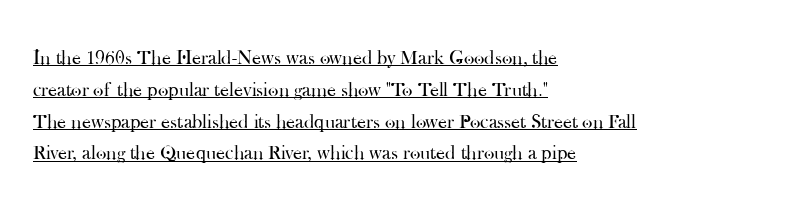
Q: Is the text bold? A: No.
Q: Is the text italic (slanted)? A: No, it is upright.
Q: Is the text underlined? A: Yes.
Q: How is the paragraph aligned? A: Left-aligned.
Q: Is the spacing between letters normal or unusually wide? A: Normal.
Q: Is the spacing between lines tight, normal or loose? A: Normal.
